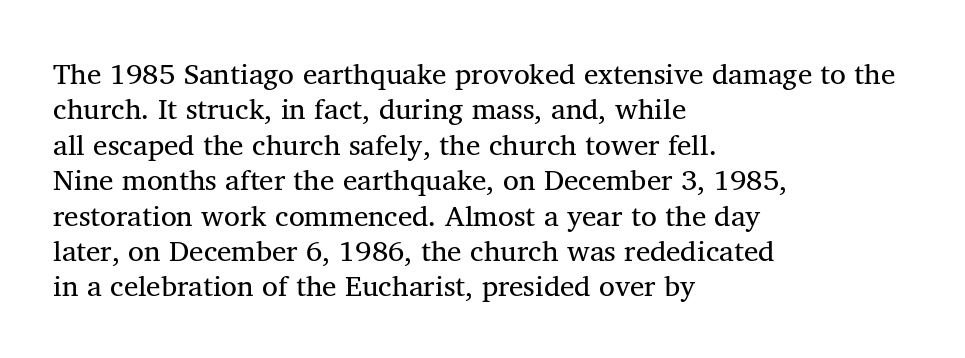
The image shows 29 px regular-weight serif type, upright; set left-aligned, line spacing 1.22x, normal letter spacing, not underlined; medium stroke contrast and a medium x-height.
